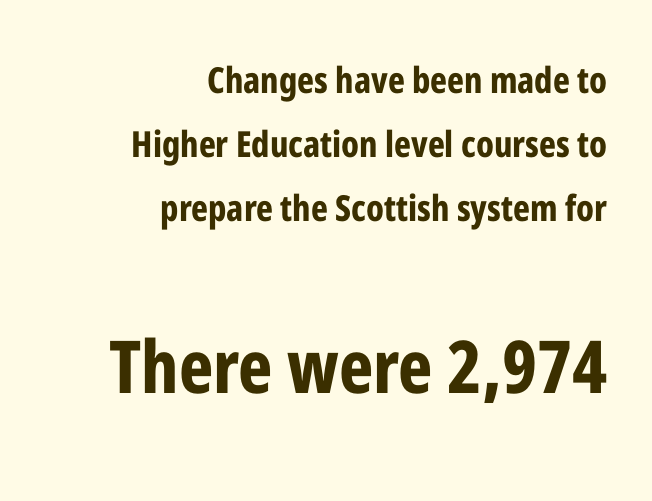
Q: Is the text bold? A: Yes.
Q: Is the text italic (slanted)? A: No, it is upright.
Q: Is the typeface a serif or a sans-serif typeface? A: Sans-serif.
Q: Is the text underlined? A: No.
Q: How is the paragraph aligned? A: Right-aligned.
Q: Is the spacing between letters normal or unusually wide? A: Normal.
Q: Which block of text is set in a larger size, the first (top) or the second (bottom)? A: The second (bottom) one.
Q: Width (condensed, normal, or wide)? A: Condensed.
Q: Stroke contrast? A: Low.
Q: x-height? A: Medium.
Q: Monospaced? A: No.
